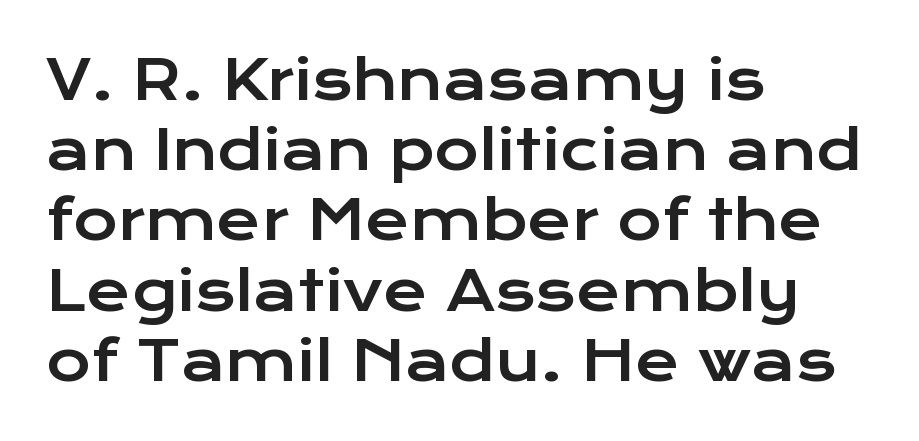
The glyphs are unaccompanied by any horizontal stroke below them. Note the varied advance widths — an 'i' is clearly narrower than an 'm'. Note: no serifs on the glyphs. Compared with a centered layout, this one pins lines to the left instead. If you measured baseline to baseline, you'd find a middling distance. This is the regular roman posture of the typeface.
